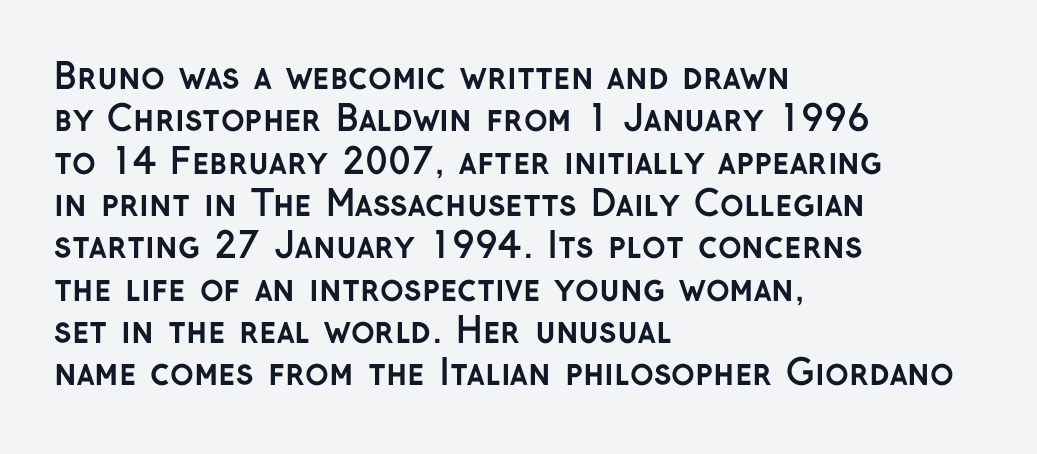
A clean baseline with only descenders dipping below it. Is the type bold? Yes — the strokes are clearly thick and heavy. Proportional: the letters do not fall into vertical columns. Glyph-to-glyph distance matches everyday printed text.
